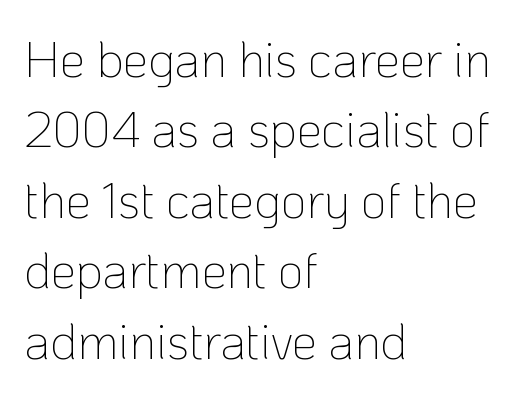
The image shows 50 px thin sans-serif type, upright; set left-aligned, normal line spacing (1.41x), normal letter spacing, not underlined; low stroke contrast and a medium x-height.
